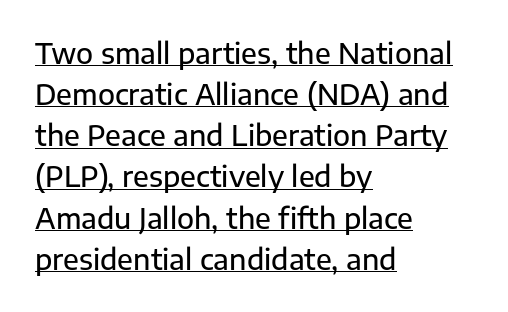
The image shows 28 px sans-serif type, upright; set left-aligned, normal line spacing (1.47x), normal letter spacing, underlined; low stroke contrast and a medium x-height.
